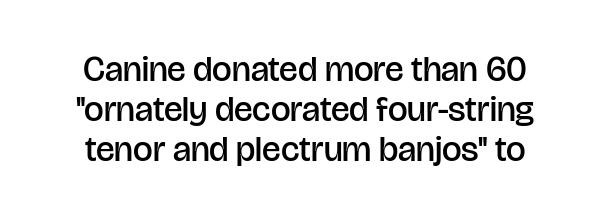
Varying glyph widths throughout — classic text-font behaviour. In terms of weight, the rendering is demibold, just under bold. Each row of text sits above clean, open space. In terms of posture, this sample is upright. In terms of leading, this rendering errs on the cramped side. This rendering leaves character spacing at its baseline value.
